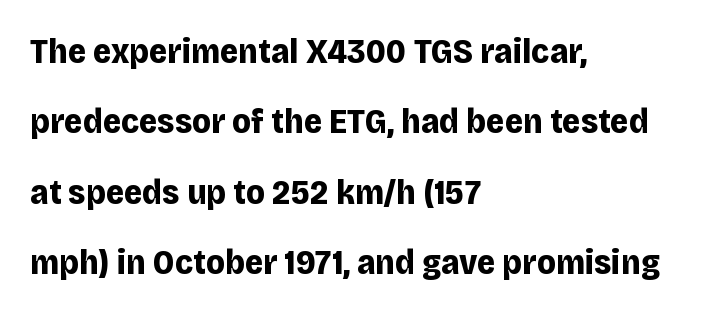
The image shows 35 px bold sans-serif type, upright; set left-aligned, loose line spacing (2.01x), normal letter spacing, not underlined; low stroke contrast and a large x-height.
